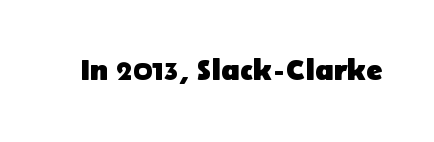
{"serif": "no", "italic": "no", "bold": "yes", "weight": "heavy", "width": "normal", "stroke_contrast": "low", "x_height": "medium", "monospaced": "no", "underline": "no", "letter_spacing": "normal", "letter_spacing_em": 0.0, "glyph_px": 30}
